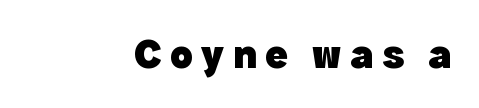
Q: Is the text bold? A: Yes.
Q: Is the text italic (slanted)? A: No, it is upright.
Q: Is the typeface a serif or a sans-serif typeface? A: Sans-serif.
Q: Is the text underlined? A: No.
Q: How is the paragraph aligned? A: Right-aligned.
Q: Is the spacing between letters normal or unusually wide? A: Unusually wide.
Q: Width (condensed, normal, or wide)? A: Normal.
Q: x-height? A: Medium.
Q: Monospaced? A: No.
